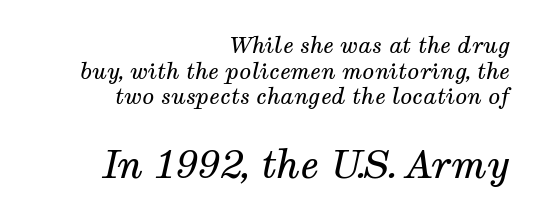
These lines were composed using italics. A clean baseline with only descenders dipping below it. Font category for this specimen: serif. Between one letter and the next there's only the usual sliver of space. The letterforms sit at book weight or below.
